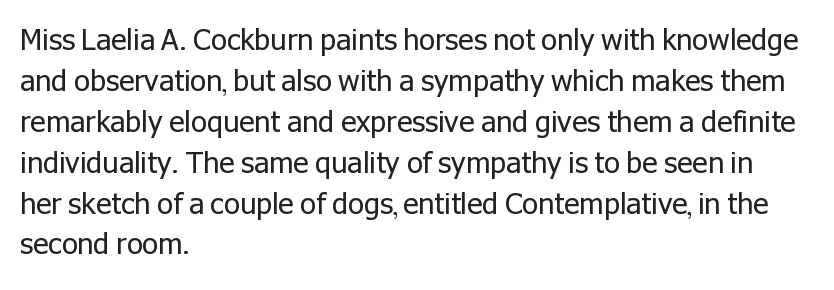
Q: Is the text bold? A: No.
Q: Is the text italic (slanted)? A: No, it is upright.
Q: Is the typeface a serif or a sans-serif typeface? A: Sans-serif.
Q: Is the text underlined? A: No.
Q: How is the paragraph aligned? A: Left-aligned.
Q: Is the spacing between letters normal or unusually wide? A: Normal.
Q: Is the spacing between lines tight, normal or loose? A: Normal.
Q: Width (condensed, normal, or wide)? A: Normal.
Q: Stroke contrast? A: Low.
Q: x-height? A: Medium.
Q: Monospaced? A: No.
